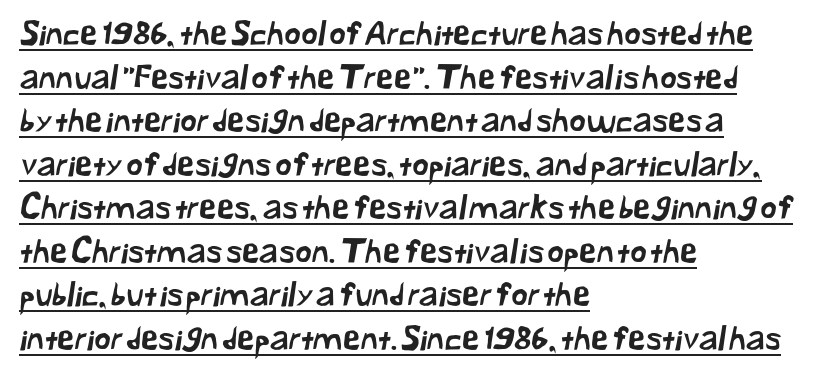
{"serif": "no", "width": "normal", "stroke_contrast": "low", "x_height": "medium", "monospaced": "no", "underline": "yes", "align": "left", "line_spacing": "normal", "line_spacing_ratio": 1.36, "letter_spacing": "normal", "letter_spacing_em": 0.0, "glyph_px": 32}
